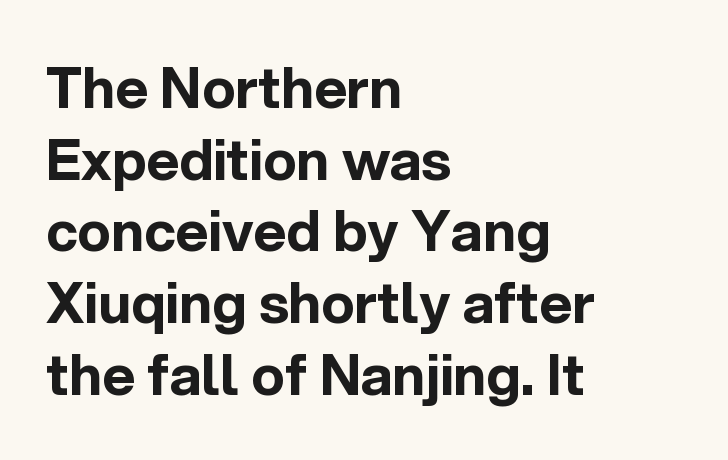
Q: Is the text bold? A: Yes.
Q: Is the text italic (slanted)? A: No, it is upright.
Q: Is the typeface a serif or a sans-serif typeface? A: Sans-serif.
Q: Is the text underlined? A: No.
Q: How is the paragraph aligned? A: Left-aligned.
Q: Is the spacing between letters normal or unusually wide? A: Normal.
Q: Is the spacing between lines tight, normal or loose? A: Normal.
Q: Width (condensed, normal, or wide)? A: Normal.
Q: x-height? A: Medium.
Q: Monospaced? A: No.
